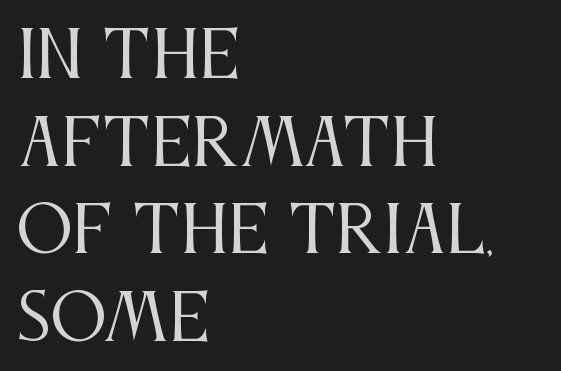
{"serif": "yes", "italic": "no", "bold": "no", "weight": "regular", "width": "condensed", "stroke_contrast": "medium", "x_height": "large", "monospaced": "no", "underline": "no", "align": "left", "line_spacing": "normal", "line_spacing_ratio": 1.39, "letter_spacing": "normal", "letter_spacing_em": 0.0, "glyph_px": 63}
